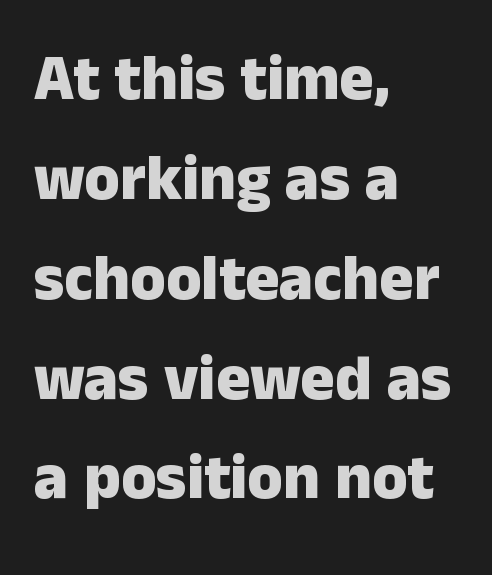
Think of a printed novel: that variable character pitch is what you see here. The baseline area is clear. In terms of letterspacing, this is plain default setting. Each glyph is drawn with heavy, bold strokes. This is the regular roman posture of the typeface. The line-height multiplier appears to be the usual default.
